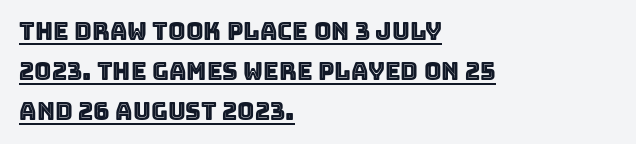
{"italic": "no", "underline": "yes", "align": "left", "line_spacing": "normal", "line_spacing_ratio": 1.67, "letter_spacing": "normal", "letter_spacing_em": 0.0, "glyph_px": 24}
